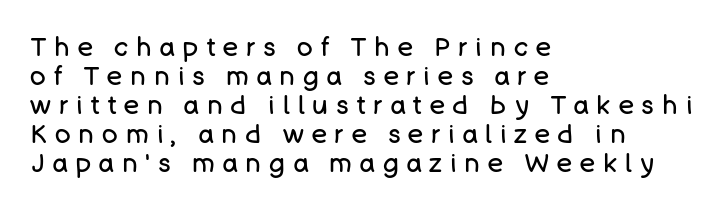
The image shows 26 px text type, upright; set left-aligned, tight line spacing (1.12x), unusually wide letter spacing (+0.31 em), not underlined.
